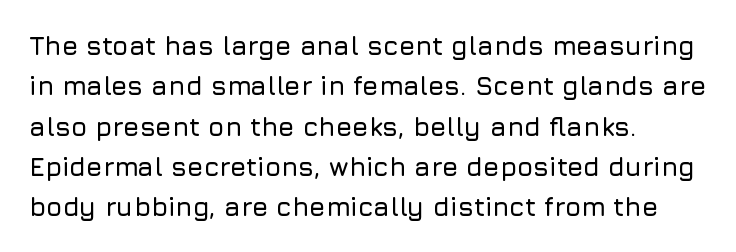
Q: Is the text italic (slanted)? A: No, it is upright.
Q: Is the text underlined? A: No.
Q: How is the paragraph aligned? A: Left-aligned.
Q: Is the spacing between letters normal or unusually wide? A: Normal.
Q: Is the spacing between lines tight, normal or loose? A: Normal.
